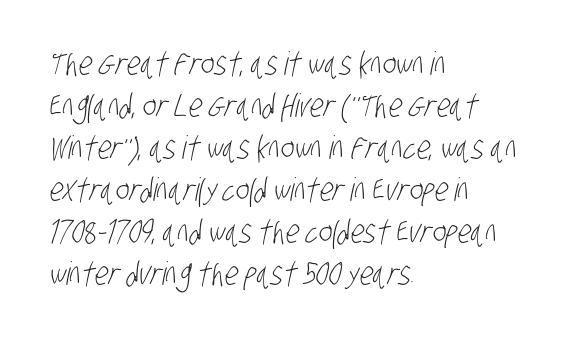
The image shows 32 px light, condensed sans-serif type; set left-aligned, normal line spacing (1.31x), normal letter spacing, not underlined; low stroke contrast and a large x-height.
